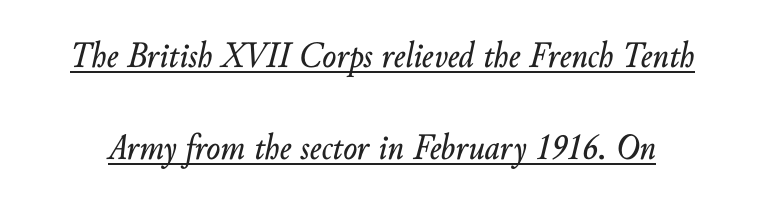
Q: Is the text italic (slanted)? A: Yes, it leans right by about 10 degrees.
Q: Is the text underlined? A: Yes.
Q: Is the spacing between letters normal or unusually wide? A: Normal.
Q: Is the spacing between lines tight, normal or loose? A: Loose.
Q: Width (condensed, normal, or wide)? A: Normal.
Q: Stroke contrast? A: Low.
Q: x-height? A: Small.
Q: Monospaced? A: No.
